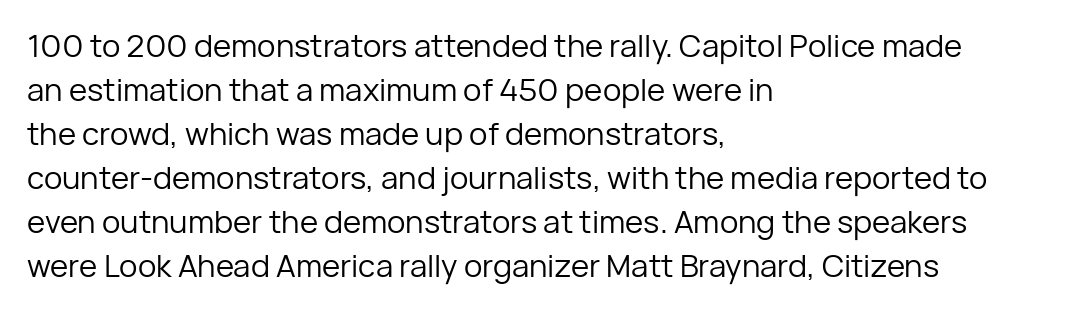
{"serif": "no", "italic": "no", "bold": "no", "weight": "regular", "width": "normal", "stroke_contrast": "low", "x_height": "medium", "monospaced": "no", "underline": "no", "align": "left", "line_spacing": "normal", "line_spacing_ratio": 1.42, "letter_spacing": "normal", "letter_spacing_em": 0.0, "glyph_px": 31}
